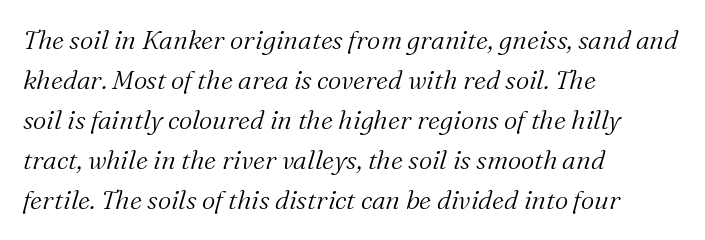
Q: Is the text bold? A: No.
Q: Is the text italic (slanted)? A: Yes, it leans right by about 16 degrees.
Q: Is the text underlined? A: No.
Q: How is the paragraph aligned? A: Left-aligned.
Q: Is the spacing between letters normal or unusually wide? A: Normal.
Q: Is the spacing between lines tight, normal or loose? A: Normal.
